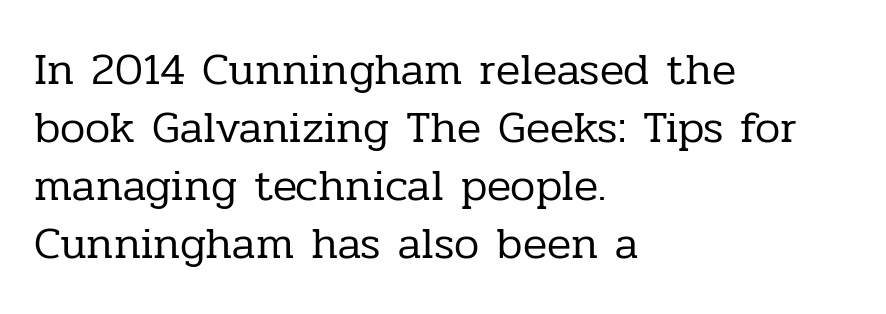
{"serif": "yes", "italic": "no", "bold": "no", "weight": "regular", "width": "normal", "stroke_contrast": "low", "x_height": "medium", "monospaced": "no", "underline": "no", "align": "left", "line_spacing": "normal", "line_spacing_ratio": 1.29, "letter_spacing": "normal", "letter_spacing_em": 0.0, "glyph_px": 45}
